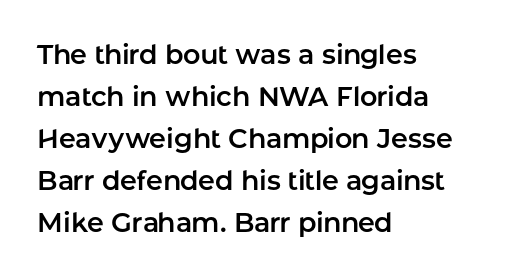
The image shows 27 px text type, upright; set left-aligned, normal line spacing (1.56x), normal letter spacing, not underlined.
